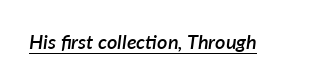
The specimen includes a rule beneath the text block's lines. The typography opts for an oblique posture over an upright one. These lines carry some extra weight — a demibold, not a full bold. Letter spacing: default.
